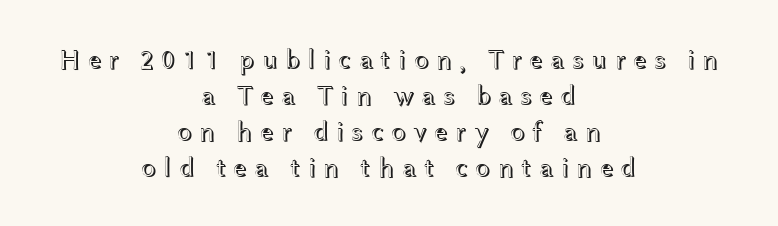
The image shows 28 px wide type, upright; set centered, normal line spacing (1.29x), unusually wide letter spacing (+0.24 em), not underlined; a medium x-height.
